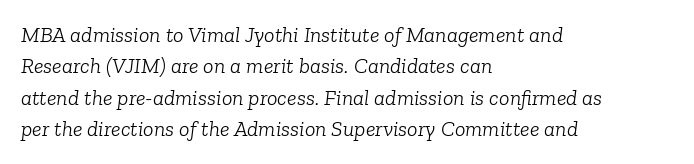
The image shows 22 px text type, italic (leaning right); set left-aligned, normal line spacing (1.43x), normal letter spacing, not underlined.
